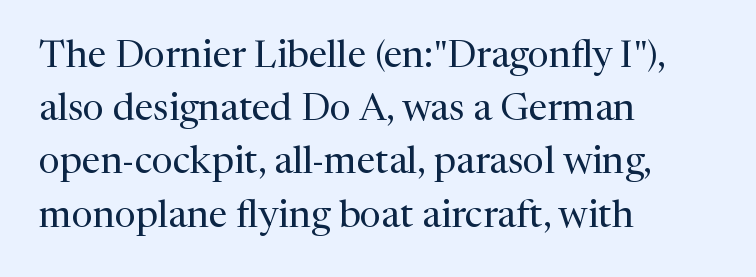
{"serif": "yes", "italic": "no", "bold": "no", "weight": "regular", "width": "normal", "stroke_contrast": "medium", "x_height": "medium", "monospaced": "no", "underline": "no", "align": "left", "line_spacing": "normal", "line_spacing_ratio": 1.4, "letter_spacing": "normal", "letter_spacing_em": 0.0, "glyph_px": 38}
